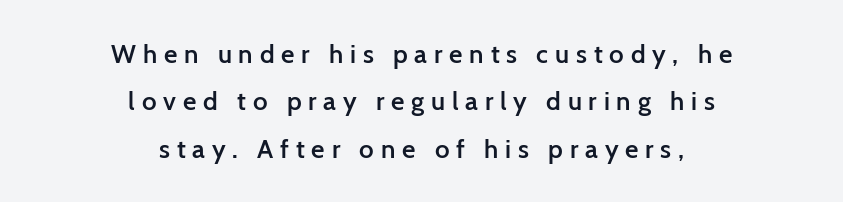
Is the type bold? Partly — it's a semibold, heavier than regular but not fully bold. The space directly below the letters is spotless. Horizontal alignment here is central, giving a formal, balanced look. Unlike italic type, these characters show no tilt at all. The letters are spread apart with noticeably loose tracking.
